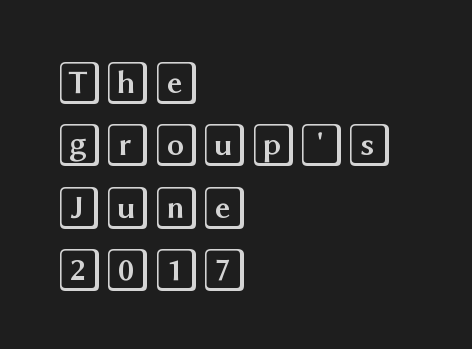
Designer's note — italics off, roman on. The area under the type is left untouched. The type is set solid horizontally, with unmodified tracking. Regarding leading, the lines here are spaced in the standard way.
